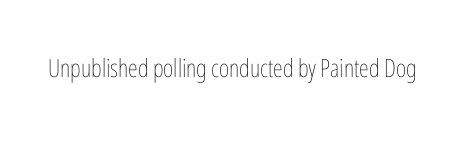
{"italic": "no", "bold": "no", "underline": "no", "letter_spacing": "normal", "letter_spacing_em": 0.0, "glyph_px": 25}
